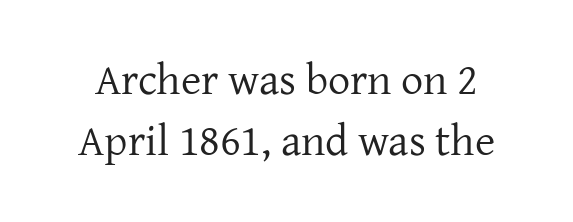
{"serif": "yes", "italic": "no", "bold": "no", "weight": "regular", "width": "normal", "stroke_contrast": "low", "x_height": "medium", "monospaced": "no", "underline": "no", "line_spacing": "normal", "line_spacing_ratio": 1.39, "letter_spacing": "normal", "letter_spacing_em": 0.0, "glyph_px": 44}
